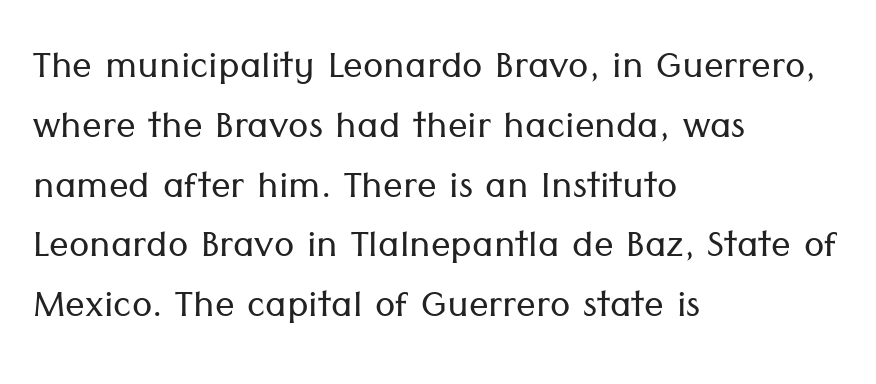
The image shows 49 px light sans-serif type, upright; set left-aligned, line spacing 1.22x, normal letter spacing, not underlined; low stroke contrast and a medium x-height.
